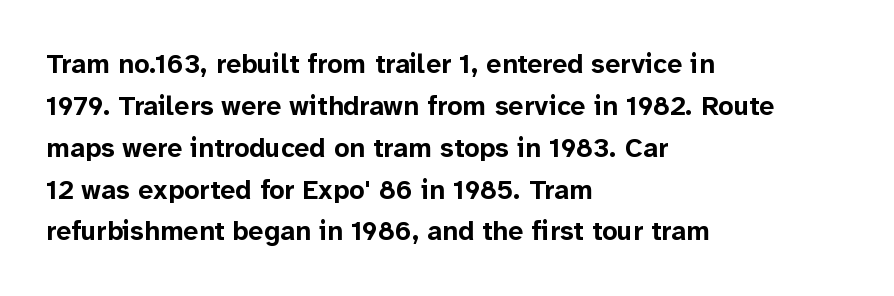
The face used here has the dense, thick strokes of a bold. Students, observe: this is what conventionally led text looks like. Notice how the stems are strictly vertical — no italics here. The setting favours the left margin, as ordinary paragraphs usually do.
